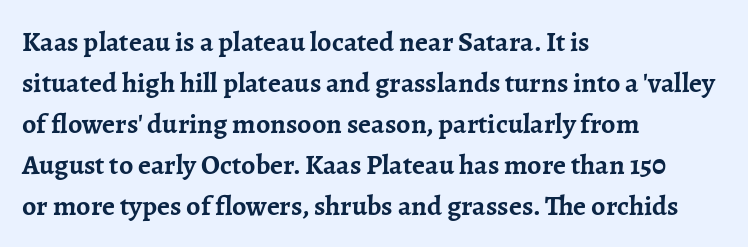
{"serif": "yes", "italic": "no", "bold": "yes", "weight": "semibold", "width": "normal", "stroke_contrast": "low", "x_height": "medium", "monospaced": "no", "underline": "no", "align": "left", "line_spacing": "normal", "line_spacing_ratio": 1.46, "letter_spacing": "normal", "letter_spacing_em": 0.0, "glyph_px": 28}
